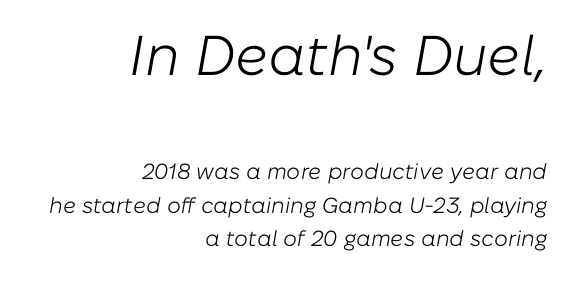
The image shows 56 px light type, italic (leaning right); set right-aligned, normal line spacing (1.51x), normal letter spacing, not underlined; the first (top) block is 2.55x larger; low stroke contrast and a medium x-height.
